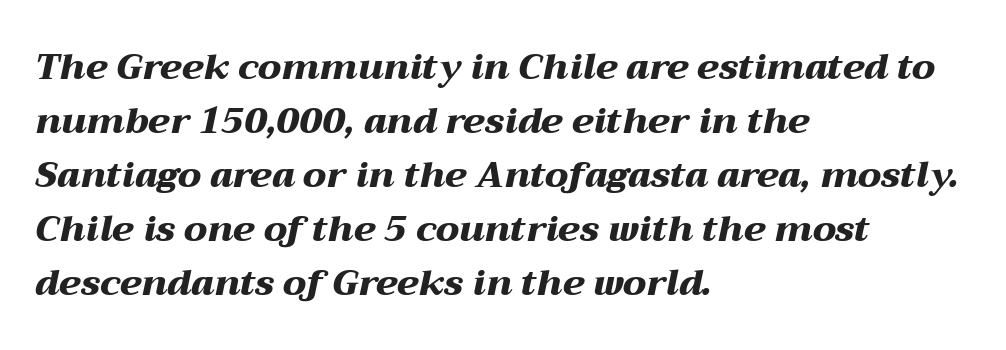
The image shows 36 px heavy, wide type, italic (leaning right); set left-aligned, normal line spacing (1.5x), normal letter spacing, not underlined; medium stroke contrast and a medium x-height.
